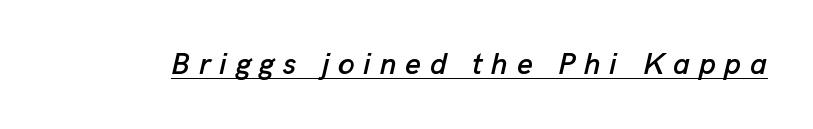
{"italic": "yes", "lean": "right", "slant_degrees": 13, "width": "normal", "stroke_contrast": "low", "x_height": "medium", "monospaced": "no", "underline": "yes", "letter_spacing": "wide", "letter_spacing_em": 0.29, "glyph_px": 30}
